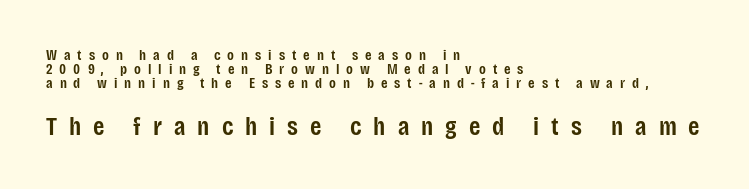
{"italic": "no", "bold": "semi", "underline": "no", "align": "left", "line_spacing": "tight", "line_spacing_ratio": 0.95, "letter_spacing": "wide", "letter_spacing_em": 0.46, "larger_block": "second", "size_ratio": 1.73, "glyph_px": 26}
